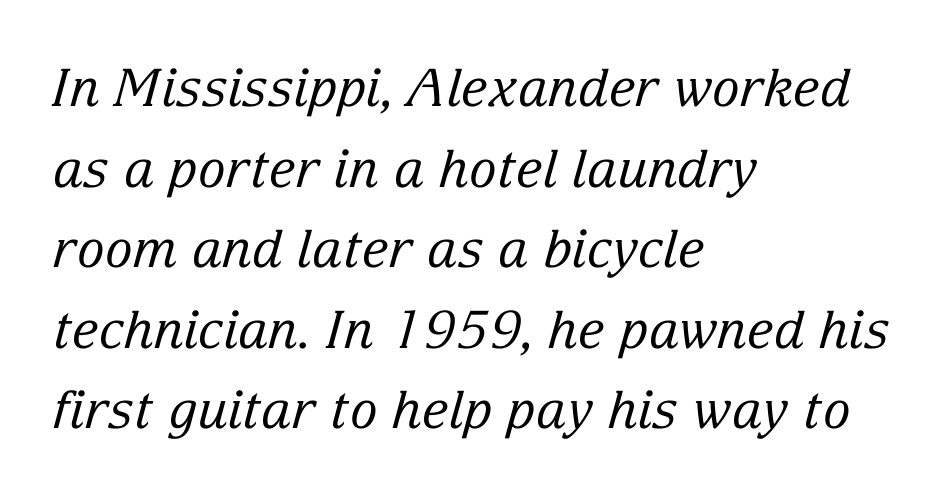
Q: Is the text bold? A: No.
Q: Is the text italic (slanted)? A: Yes, it leans right by about 15 degrees.
Q: Is the typeface a serif or a sans-serif typeface? A: Serif.
Q: Is the text underlined? A: No.
Q: How is the paragraph aligned? A: Left-aligned.
Q: Is the spacing between letters normal or unusually wide? A: Normal.
Q: Is the spacing between lines tight, normal or loose? A: Normal.
Q: Width (condensed, normal, or wide)? A: Normal.
Q: Stroke contrast? A: Low.
Q: x-height? A: Medium.
Q: Monospaced? A: No.
